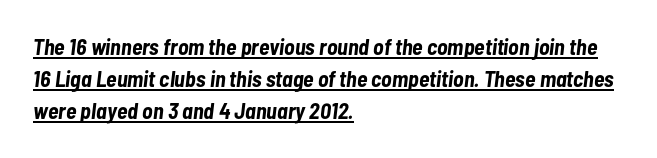
Chunky letters — that's bold for sure. Students, note that the glyphs here touch the page at normal intervals. The designer left line spacing at the default. Compared with undecorated copy, this sample adds a rule below the words. Italic: yes, the glyphs are oblique. This sample is left-justified, so line endings fall wherever the words run out.
